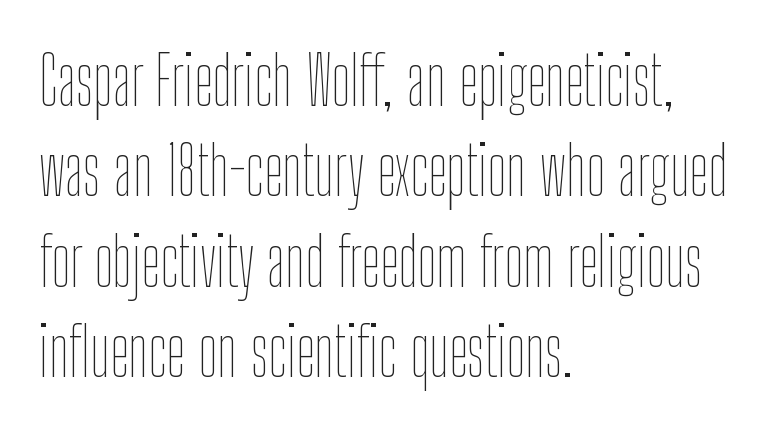
{"italic": "no", "bold": "no", "weight": "thin", "width": "condensed", "stroke_contrast": "low", "x_height": "medium", "monospaced": "no", "underline": "no", "align": "left", "line_spacing": "normal", "line_spacing_ratio": 1.33, "letter_spacing": "normal", "letter_spacing_em": 0.0, "glyph_px": 68}
